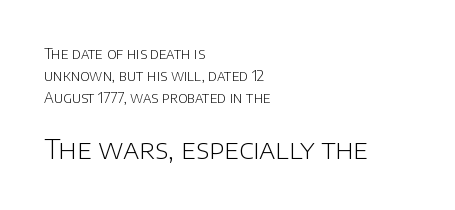
The image shows 27 px text type, upright; set left-aligned, normal line spacing (1.56x), normal letter spacing, not underlined; the second (bottom) block is 1.93x larger.
